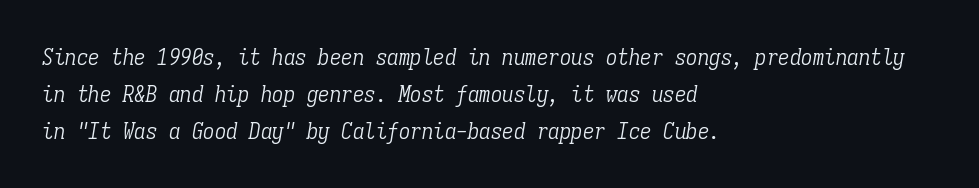
Glyph-to-glyph distance matches everyday printed text. The space directly below the letters is spotless. The paragraph has a hard left edge and a soft right edge. There's an unmistakable incline to the writing here.
